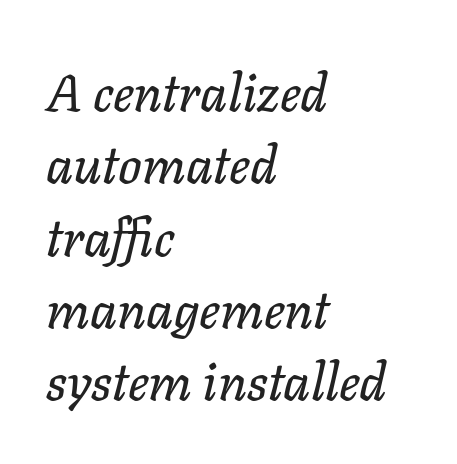
Italic: yes, the glyphs are oblique. A typesetter would call this leading conventional body-copy spacing. The passage shown is not underscored anywhere. Each letter keeps its own natural width here, so spacing adapts to shape.
